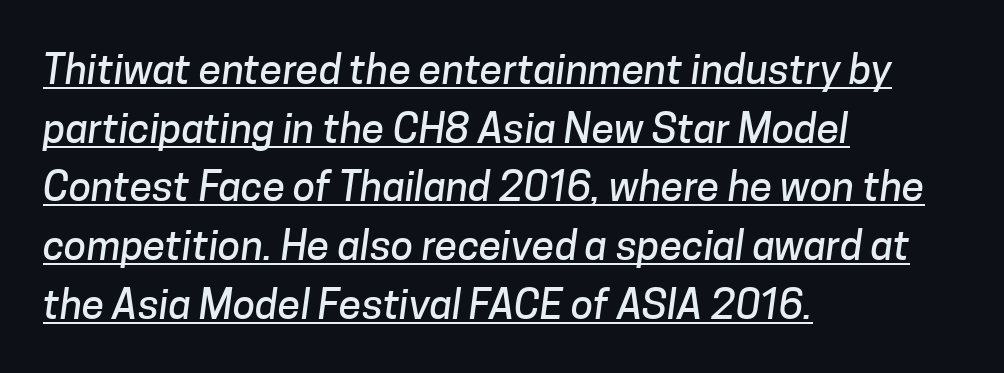
The image shows 41 px sans-serif type; set left-aligned, normal line spacing (1.43x), normal letter spacing, underlined; low stroke contrast and a medium x-height.
